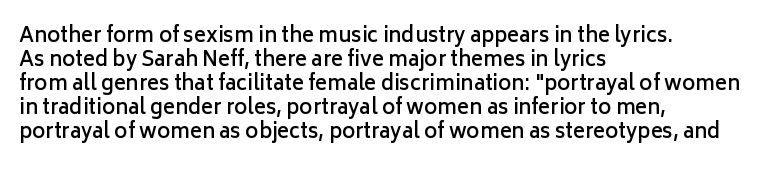
The setting favours the left margin, as ordinary paragraphs usually do. The typesetting leans somewhat heavy: a semibold. Characters remain perfectly vertical along every line. Look at the tracking — it's just the regular setting, nothing added. Beneath every word, the page is bare.
